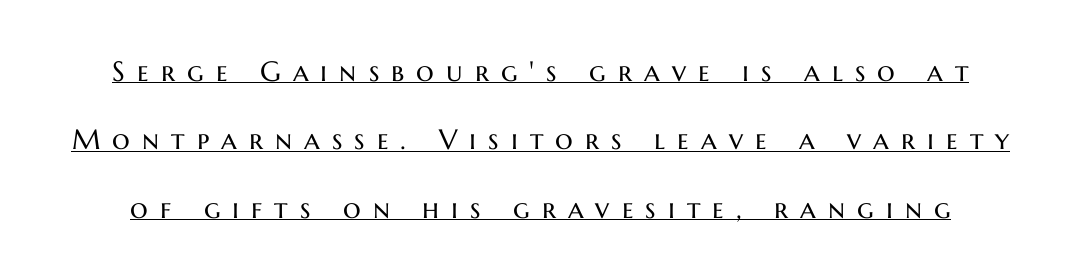
{"serif": "no", "italic": "no", "bold": "no", "weight": "regular", "width": "normal", "stroke_contrast": "medium", "x_height": "medium", "monospaced": "no", "underline": "yes", "line_spacing": "loose", "line_spacing_ratio": 2.44, "letter_spacing": "wide", "letter_spacing_em": 0.43, "glyph_px": 28}
